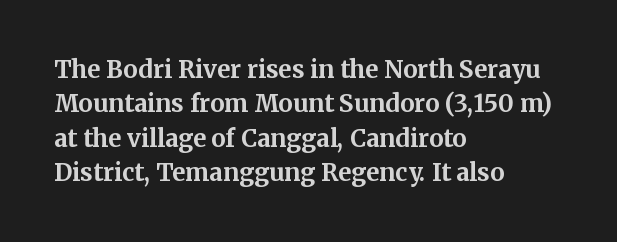
The image shows 24 px bold type, upright; set left-aligned, normal line spacing (1.43x), normal letter spacing, not underlined.
